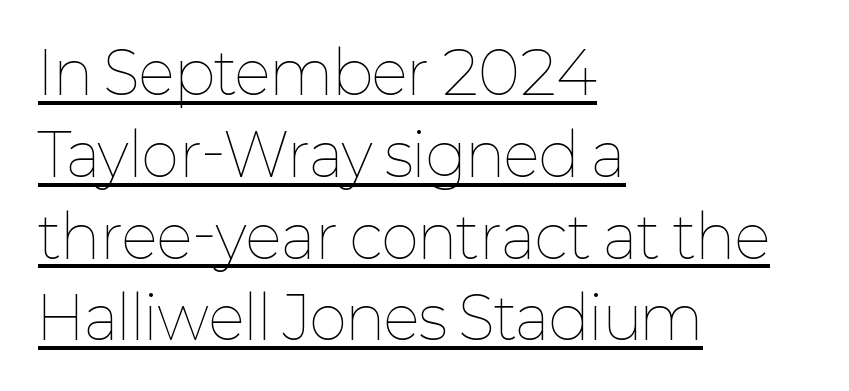
The image shows 58 px thin type, upright; set left-aligned, normal line spacing (1.41x), normal letter spacing, underlined; low stroke contrast and a medium x-height.
